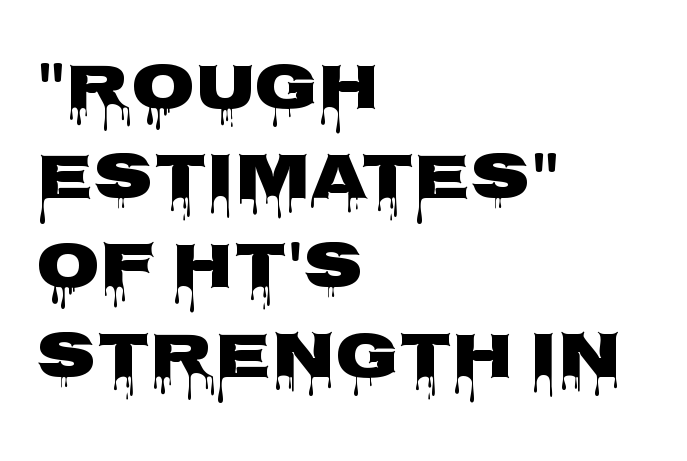
Q: Is the text bold? A: Yes.
Q: Is the text italic (slanted)? A: No, it is upright.
Q: Is the typeface a serif or a sans-serif typeface? A: Sans-serif.
Q: Is the text underlined? A: No.
Q: How is the paragraph aligned? A: Left-aligned.
Q: Is the spacing between letters normal or unusually wide? A: Normal.
Q: Is the spacing between lines tight, normal or loose? A: Normal.
Q: Width (condensed, normal, or wide)? A: Wide.
Q: Stroke contrast? A: Low.
Q: x-height? A: Large.
Q: Monospaced? A: No.
